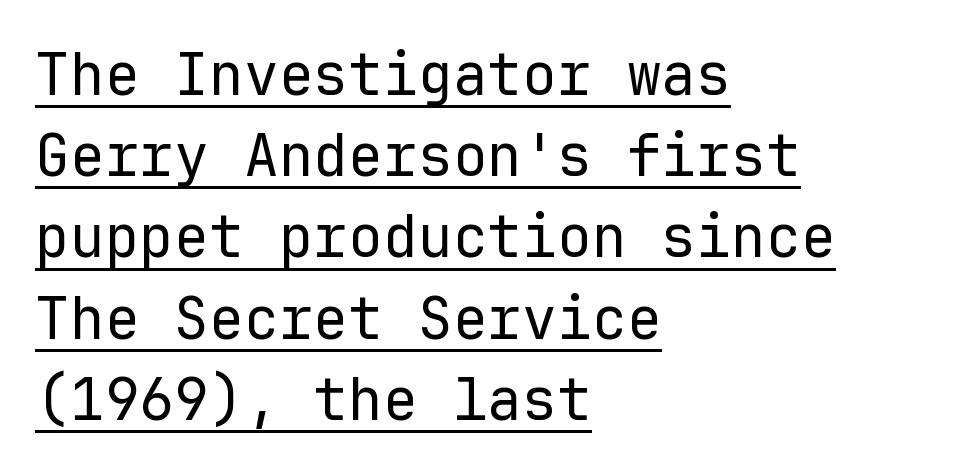
Each word holds together tightly as a unit, with standard inter-letter gaps. The typeface chosen for these lines omits serifs. This is the regular roman posture of the typeface. Note the uniform advance width — an 'i' takes as much space as an 'm'.
